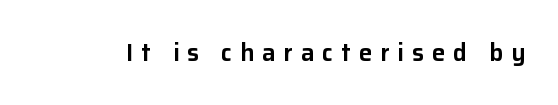
The image shows 24 px text type, upright; set unusually wide letter spacing (+0.33 em), not underlined.
